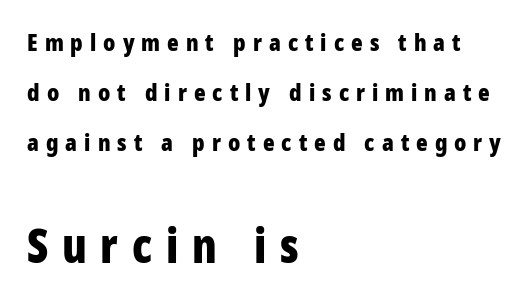
{"serif": "no", "italic": "no", "bold": "yes", "weight": "bold", "width": "condensed", "stroke_contrast": "low", "x_height": "large", "monospaced": "no", "underline": "no", "align": "left", "line_spacing": "loose", "line_spacing_ratio": 2.09, "letter_spacing": "wide", "letter_spacing_em": 0.29, "larger_block": "second", "size_ratio": 1.96, "glyph_px": 47}
